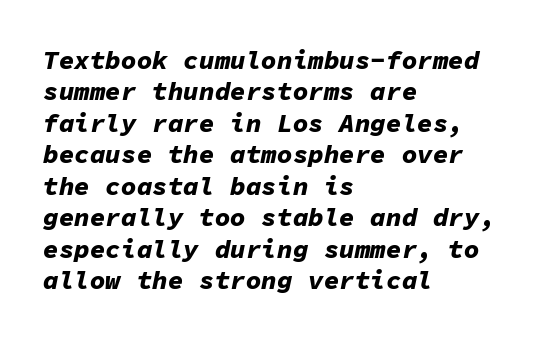
This rendering uses left alignment, leaving the right contour irregular. Rendered with sloped, italic letterforms. The space directly below the letters is spotless. You could call the tracking neutral — neither tight nor loose. Bold? Absolutely — the strokes are thick and heavy.
